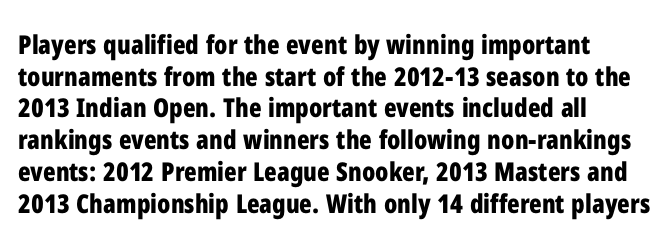
Q: Is the text bold? A: Yes.
Q: Is the text italic (slanted)? A: No, it is upright.
Q: Is the text underlined? A: No.
Q: How is the paragraph aligned? A: Left-aligned.
Q: Is the spacing between letters normal or unusually wide? A: Normal.
